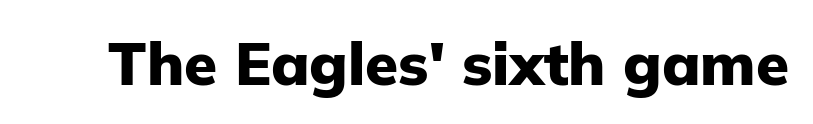
Q: Is the text bold? A: Yes.
Q: Is the text italic (slanted)? A: No, it is upright.
Q: Is the typeface a serif or a sans-serif typeface? A: Sans-serif.
Q: Is the text underlined? A: No.
Q: Is the spacing between letters normal or unusually wide? A: Normal.
Q: Width (condensed, normal, or wide)? A: Normal.
Q: Stroke contrast? A: Low.
Q: x-height? A: Medium.
Q: Monospaced? A: No.
